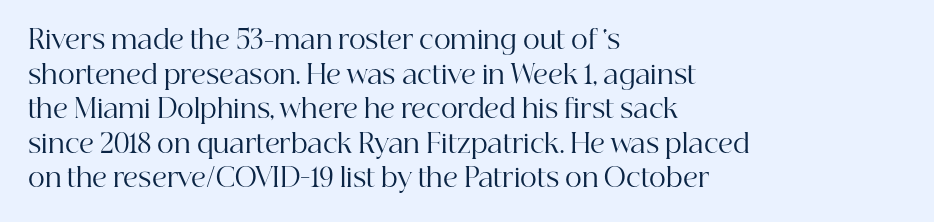
Q: Is the text bold? A: No.
Q: Is the text italic (slanted)? A: No, it is upright.
Q: Is the text underlined? A: No.
Q: How is the paragraph aligned? A: Left-aligned.
Q: Is the spacing between letters normal or unusually wide? A: Normal.
Q: Is the spacing between lines tight, normal or loose? A: Normal.
